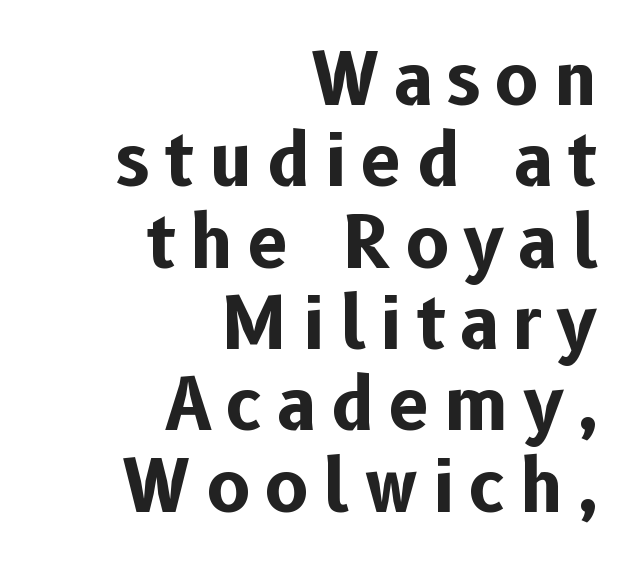
Nope, no serifs anywhere on these letters. Closely set lines give the paragraph a compact silhouette. Descenders hang freely into open space. Posture: vertical.
